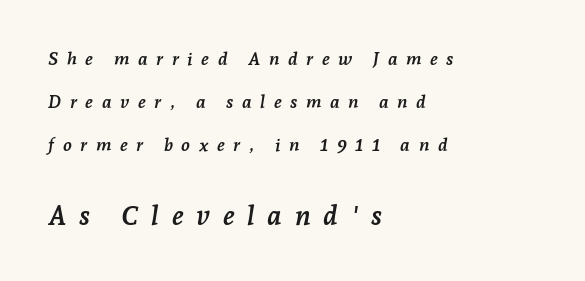
The image shows 27 px bold type, italic (leaning right); set left-aligned, loose line spacing (2.4x), unusually wide letter spacing (+0.47 em), not underlined; the second (bottom) block is 1.5x larger.
